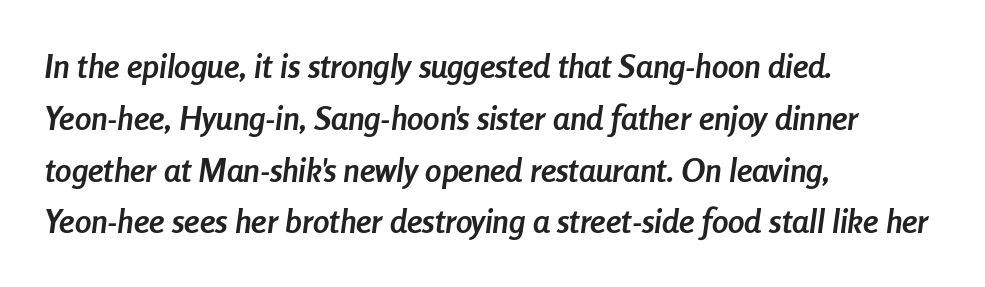
These words are printed bold, with thick strokes throughout. Teacher's note: observe the even left margin — that is flush-left alignment. The passage shown is typed in a proportional face where columns would drift. Default kerning and tracking; the words read as compact shapes. It's the slanting kind of type. Letters rest on an invisible, unmarked baseline.
